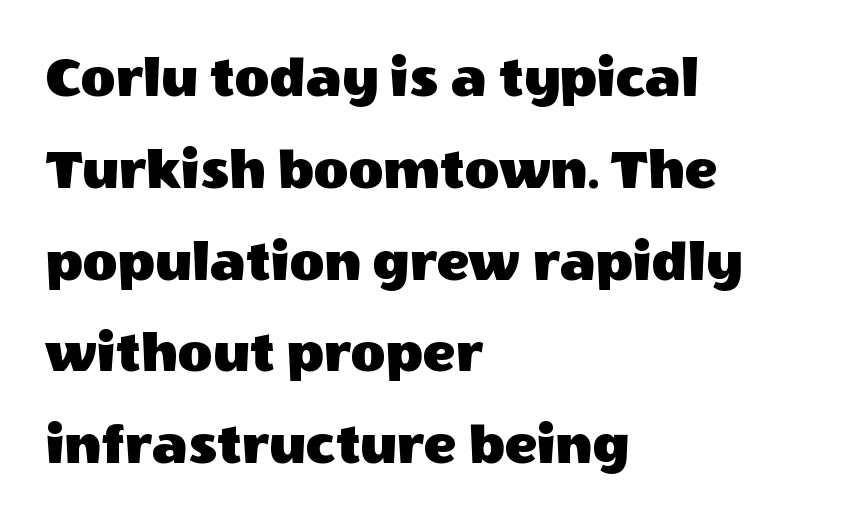
The image shows 60 px sans-serif type, upright; set left-aligned, normal line spacing (1.53x), normal letter spacing, not underlined; a large x-height.
